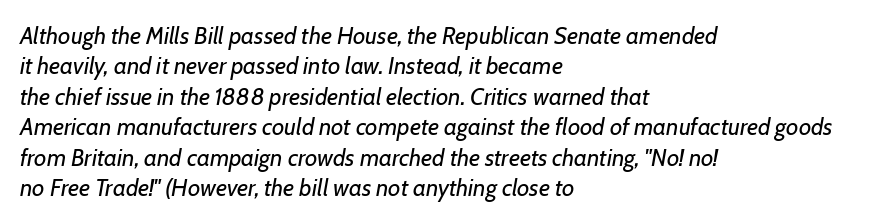
Does the lettering tilt? It does — this is italic. Quick note: underline off. In CSS terms this would be text-align: left. The letters sit at their default tracking, neither squeezed nor spread. The typesetting does not lean heavy: it is not bold.
